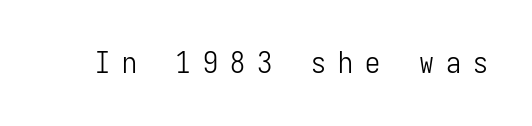
The image shows 30 px light, condensed sans-serif type, upright, monospaced; set unusually wide letter spacing (+0.4 em), not underlined; low stroke contrast and a medium x-height.
